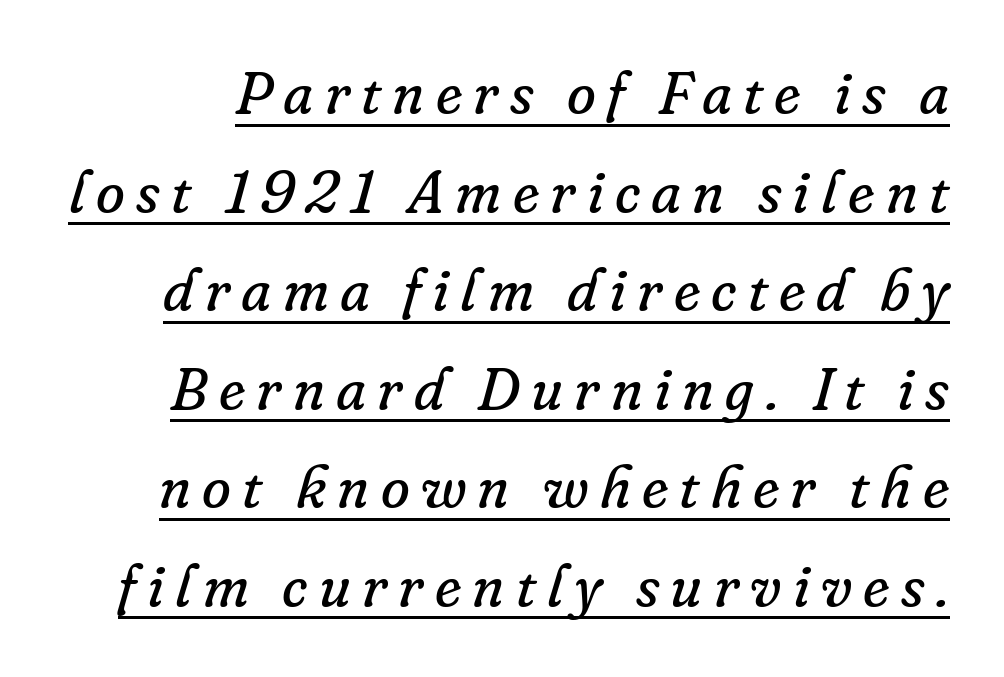
Is this a fixed-width face? No — the glyphs have proportional, varying widths. Descenders here cross a horizontal rule under the line. The text carries the slant typical of an italic or oblique font. Weight: in the light-to-regular range. This is serif lettering, the kind often seen in printed books. The lines sit at an ordinary, default distance from one another.
